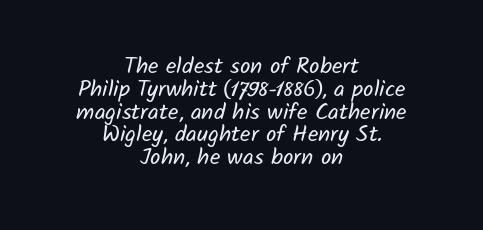
Q: Is the text bold? A: No.
Q: Is the text underlined? A: No.
Q: How is the paragraph aligned? A: Centered.
Q: Is the spacing between letters normal or unusually wide? A: Normal.
Q: Is the spacing between lines tight, normal or loose? A: Tight.
